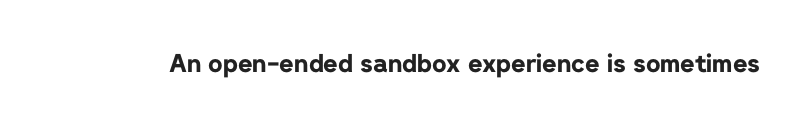
Underlining? Definitely not there. Strong, thick strokes mark this as bold type. This sample uses an upright cut, with every glyph sitting square on the baseline. A typesetter would call this zero additional tracking.
